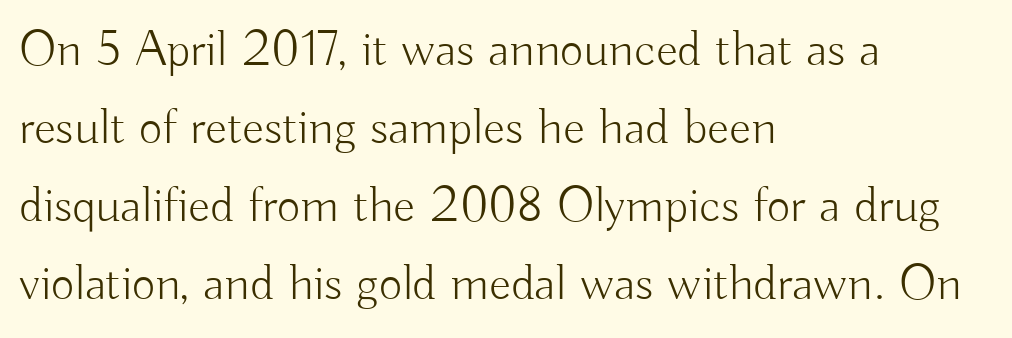
Q: Is the text bold? A: No.
Q: Is the text italic (slanted)? A: No, it is upright.
Q: Is the typeface a serif or a sans-serif typeface? A: Sans-serif.
Q: Is the text underlined? A: No.
Q: How is the paragraph aligned? A: Left-aligned.
Q: Is the spacing between letters normal or unusually wide? A: Normal.
Q: Is the spacing between lines tight, normal or loose? A: Normal.
Q: Width (condensed, normal, or wide)? A: Normal.
Q: Stroke contrast? A: Low.
Q: x-height? A: Small.
Q: Monospaced? A: No.
